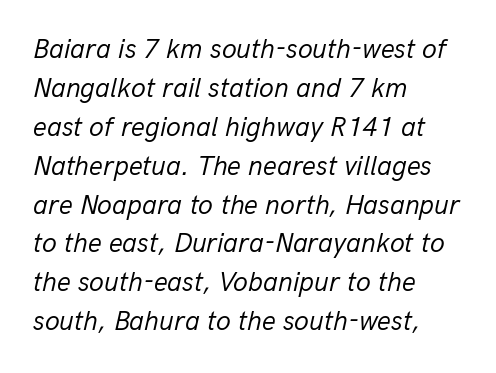
{"italic": "yes", "lean": "right", "slant_degrees": 13, "bold": "no", "underline": "no", "align": "left", "line_spacing": "normal", "line_spacing_ratio": 1.44, "letter_spacing": "normal", "letter_spacing_em": 0.0, "glyph_px": 27}
